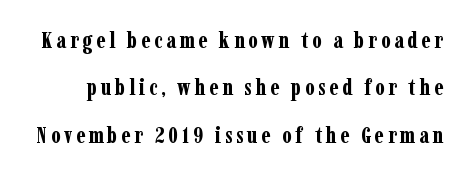
The image shows 23 px bold type, upright; set loose line spacing (2.06x), not underlined.
